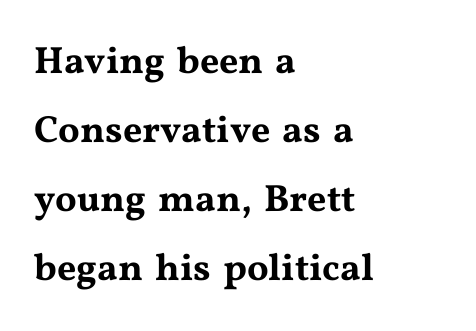
The type sits square on the baseline with zero lean. A typesetter would label this face a serif. What stands out about the letter spacing? Nothing — it is the standard amount. The paragraph has a hard left edge and a soft right edge. These lines are rendered in a variable-pitch font.
